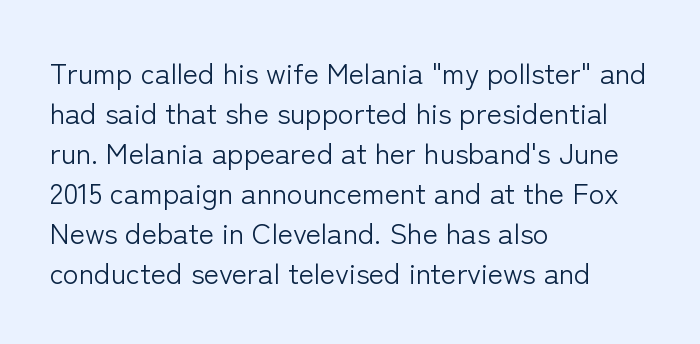
These lines stack with their left ends in a neat column. This is not heavy type; no bold has been used. Quick note: interline space is typical. The axis of the letterforms is exactly vertical. This sample has the flowing, uneven cadence of proportional lettering.
